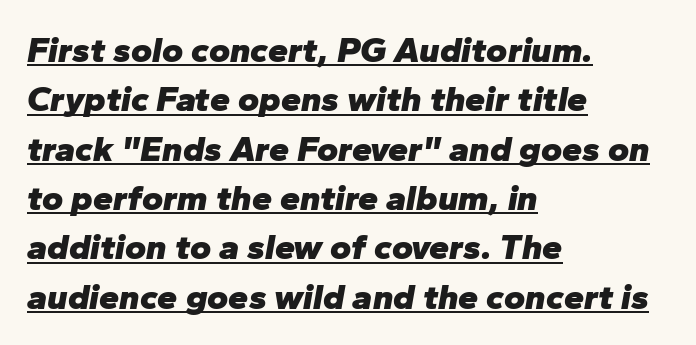
This sample has the flowing, uneven cadence of proportional lettering. The rendered words wear a rule along their underside. These lines stack with their left ends in a neat column. Caption: standard tracking, unaltered.
